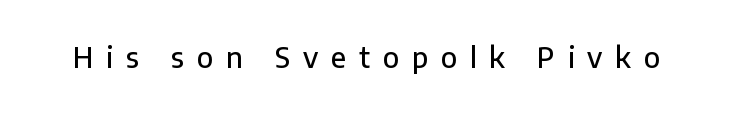
{"serif": "no", "italic": "no", "width": "normal", "stroke_contrast": "low", "x_height": "medium", "monospaced": "no", "underline": "no", "letter_spacing": "wide", "letter_spacing_em": 0.46, "glyph_px": 28}
